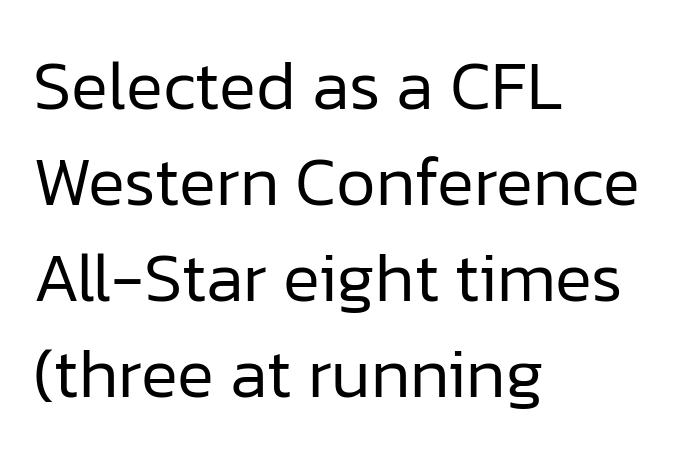
The paragraph shown leans on its left margin. You can tell it's not italic because the verticals are truly vertical. I'd call this a sans setting — the letters go barefoot. Spacing between characters is what you'd get straight out of the box.
